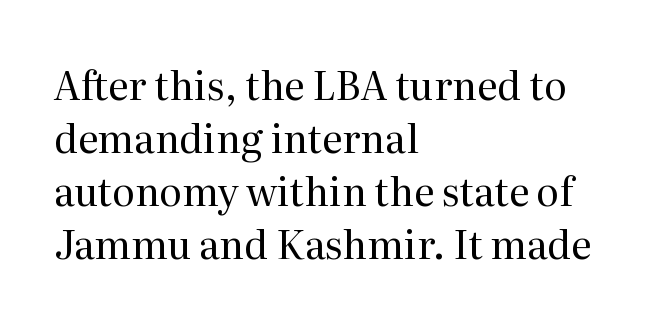
{"serif": "yes", "italic": "no", "bold": "no", "weight": "regular", "width": "normal", "stroke_contrast": "medium", "x_height": "medium", "monospaced": "no", "underline": "no", "align": "left", "line_spacing": "normal", "line_spacing_ratio": 1.36, "letter_spacing": "normal", "letter_spacing_em": 0.0, "glyph_px": 39}
